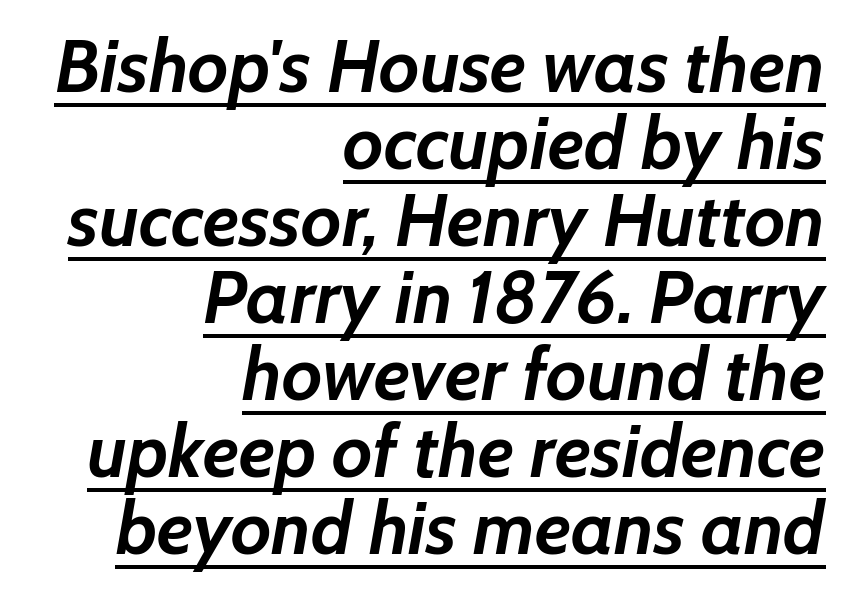
Q: Is the text bold? A: Yes.
Q: Is the text italic (slanted)? A: Yes, it leans right by about 7 degrees.
Q: Is the text underlined? A: Yes.
Q: How is the paragraph aligned? A: Right-aligned.
Q: Is the spacing between letters normal or unusually wide? A: Normal.
Q: Is the spacing between lines tight, normal or loose? A: Tight.
Q: Width (condensed, normal, or wide)? A: Normal.
Q: Stroke contrast? A: Low.
Q: x-height? A: Medium.
Q: Monospaced? A: No.
